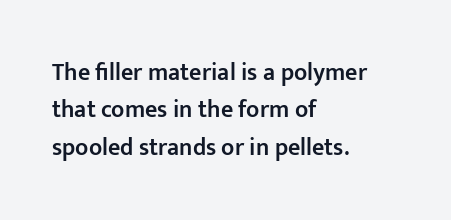
Q: Is the text bold? A: Semi-bold.
Q: Is the text italic (slanted)? A: No, it is upright.
Q: Is the text underlined? A: No.
Q: How is the paragraph aligned? A: Left-aligned.
Q: Is the spacing between letters normal or unusually wide? A: Normal.
Q: Is the spacing between lines tight, normal or loose? A: Normal.
